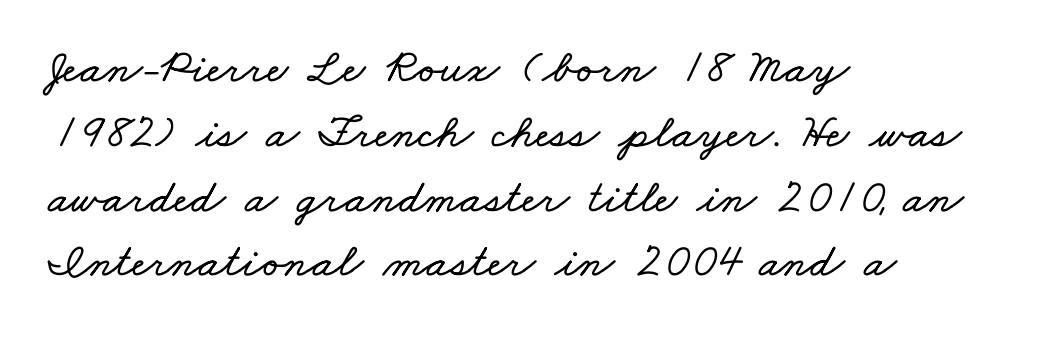
The type is set solid horizontally, with unmodified tracking. The passage shown is typed in a proportional face where columns would drift. The line-height multiplier appears to be the usual default. Bare-footed words on every line. Every row of glyphs begins at an identical x-position on the left.
